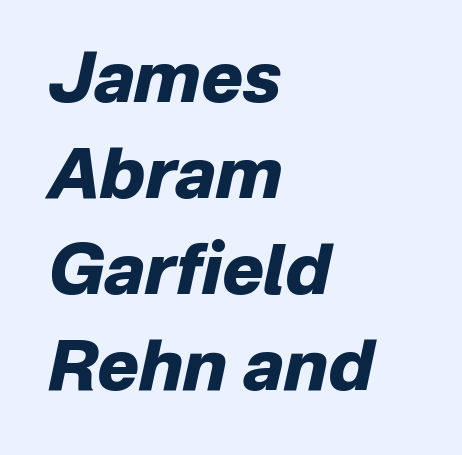
The image shows 70 px heavy type, italic (leaning right); set left-aligned, normal line spacing (1.37x), normal letter spacing, not underlined; low stroke contrast and a medium x-height.
